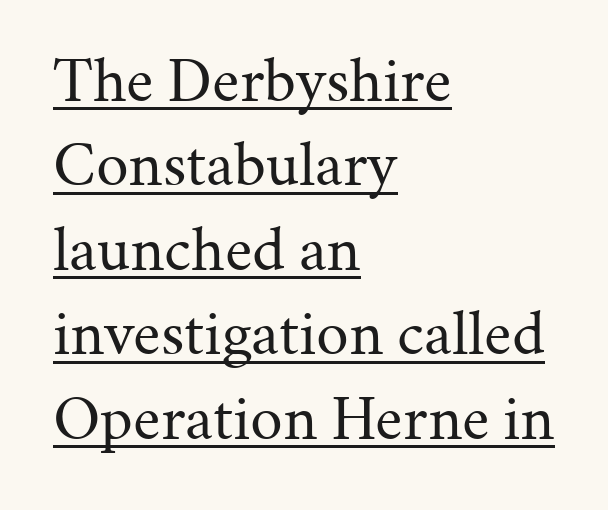
The paragraph shown leans on its left margin. This sample uses an upright cut, with every glyph sitting square on the baseline. The type family on display is of the serif kind. What's the leading like? Ordinary, nothing unusual. These lines are rendered in a variable-pitch font. Each stroke keeps to a modest, everyday thickness or less.
